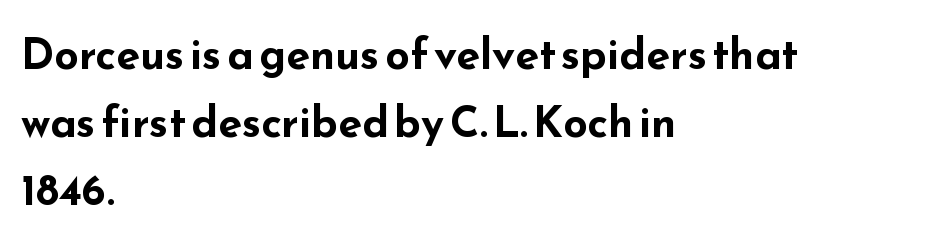
{"serif": "no", "italic": "no", "bold": "yes", "weight": "bold", "width": "wide", "stroke_contrast": "low", "x_height": "small", "monospaced": "no", "underline": "no", "align": "left", "line_spacing": "normal", "line_spacing_ratio": 1.58, "letter_spacing": "normal", "letter_spacing_em": 0.0, "glyph_px": 43}
